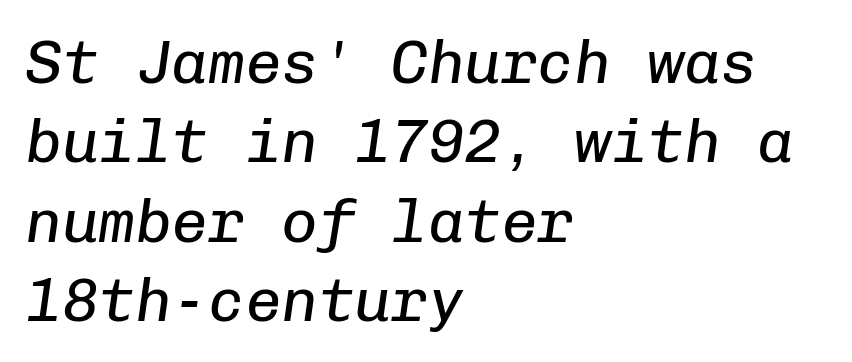
Here the designer chose a console-style face with uniform glyph widths. The typeface has the unassuming heft of standard copy or less. The text carries the slant typical of an italic or oblique font. A typesetter would call this leading conventional body-copy spacing. The rendering keeps characters at their native spacing.
